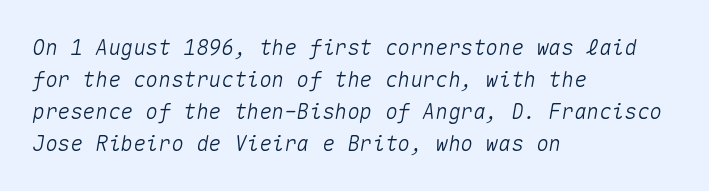
Q: Is the text italic (slanted)? A: Yes, it leans right by about 10 degrees.
Q: Is the text underlined? A: No.
Q: How is the paragraph aligned? A: Left-aligned.
Q: Is the spacing between letters normal or unusually wide? A: Normal.
Q: Is the spacing between lines tight, normal or loose? A: Normal.
